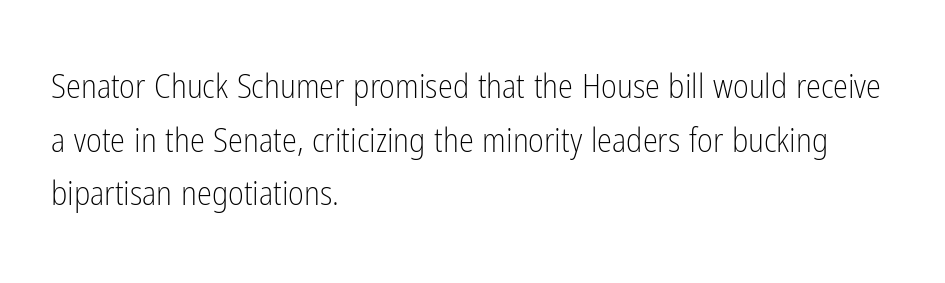
Q: Is the text bold? A: No.
Q: Is the text italic (slanted)? A: No, it is upright.
Q: Is the typeface a serif or a sans-serif typeface? A: Sans-serif.
Q: Is the text underlined? A: No.
Q: How is the paragraph aligned? A: Left-aligned.
Q: Is the spacing between letters normal or unusually wide? A: Normal.
Q: Is the spacing between lines tight, normal or loose? A: Normal.
Q: Width (condensed, normal, or wide)? A: Condensed.
Q: Stroke contrast? A: Low.
Q: x-height? A: Medium.
Q: Monospaced? A: No.
